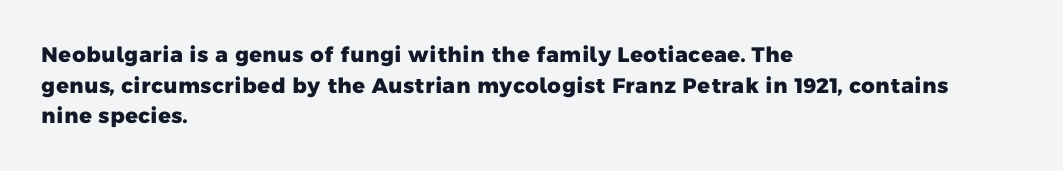
The image shows 21 px bold type; set left-aligned, normal line spacing (1.46x), normal letter spacing, not underlined.
